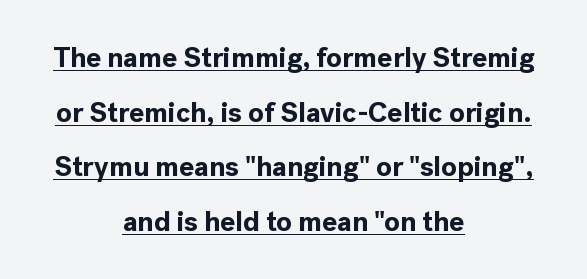
How are the letters spaced? Ordinarily, with no added tracking. The axis of the letterforms is exactly vertical. Strokes here are thick enough to call this a true bold. Varying glyph widths throughout — classic text-font behaviour. Horizontal bands of white between lines are thick stripes.
